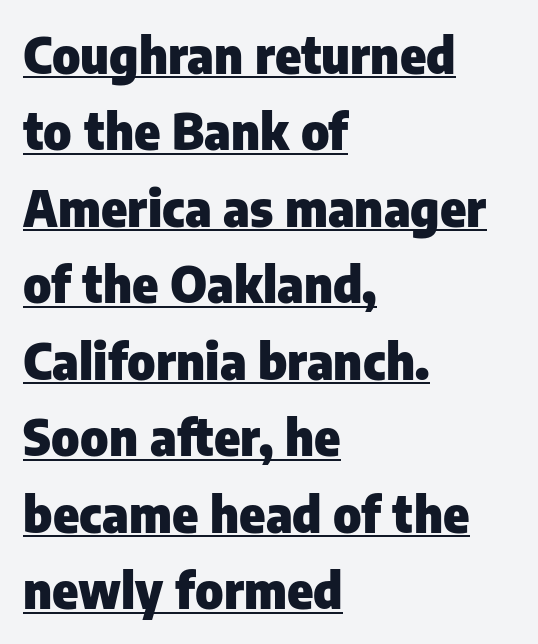
The image shows 49 px heavy sans-serif type, upright; set left-aligned, normal line spacing (1.56x), normal letter spacing, underlined; low stroke contrast and a medium x-height.
